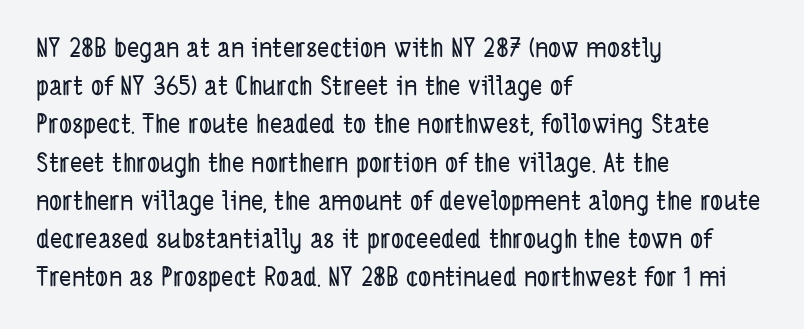
{"underline": "no", "align": "left", "line_spacing": "normal", "line_spacing_ratio": 1.47, "letter_spacing": "normal", "letter_spacing_em": 0.0, "glyph_px": 26}
